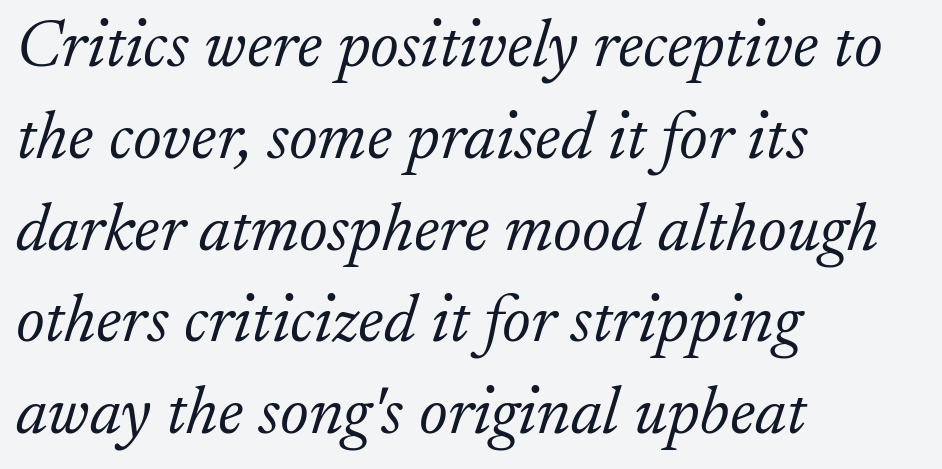
Vertically, the passage feels balanced, rows spaced as you'd expect. Short and long lines alike share a common starting point at left. In terms of letterspacing, this is plain default setting. A typesetter would call this proportional, since set widths differ per character. The space beneath each line is pristine and unruled.
